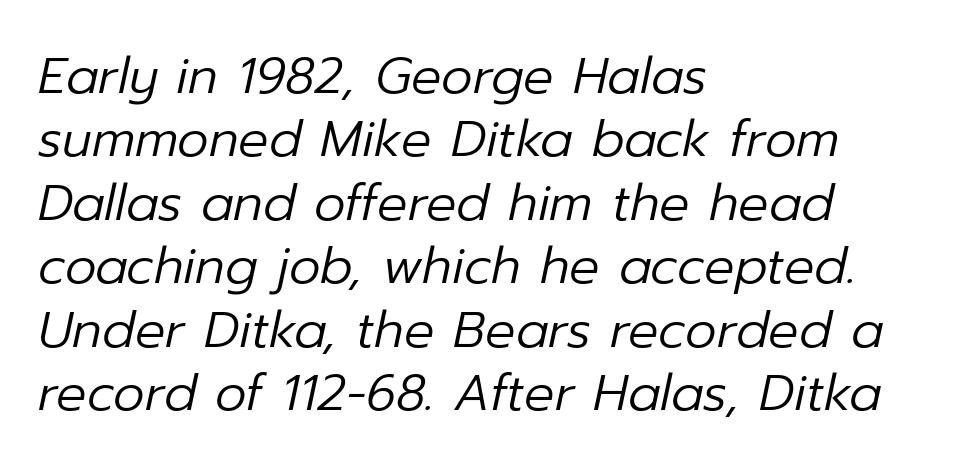
The cut favours lightness, reaching ordinary text weight at its darkest. This is oblique type, the kind used for emphasis or titles. The setting favours the left margin, as ordinary paragraphs usually do. Horizontal bands of white between lines are of average thickness.
